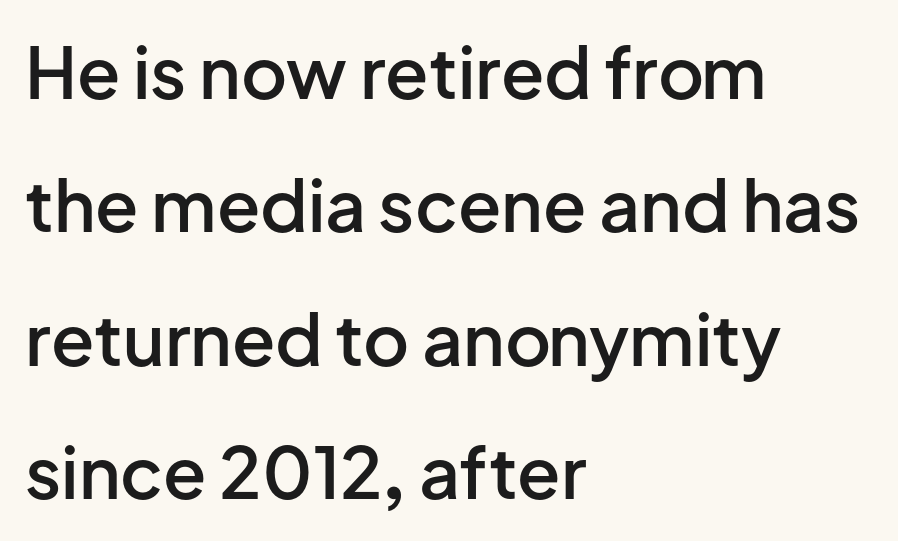
{"serif": "no", "italic": "no", "bold": "semi", "weight": "semibold", "width": "normal", "stroke_contrast": "low", "x_height": "medium", "monospaced": "no", "underline": "no", "align": "left", "line_spacing_ratio": 1.88, "letter_spacing": "normal", "letter_spacing_em": 0.0, "glyph_px": 71}
